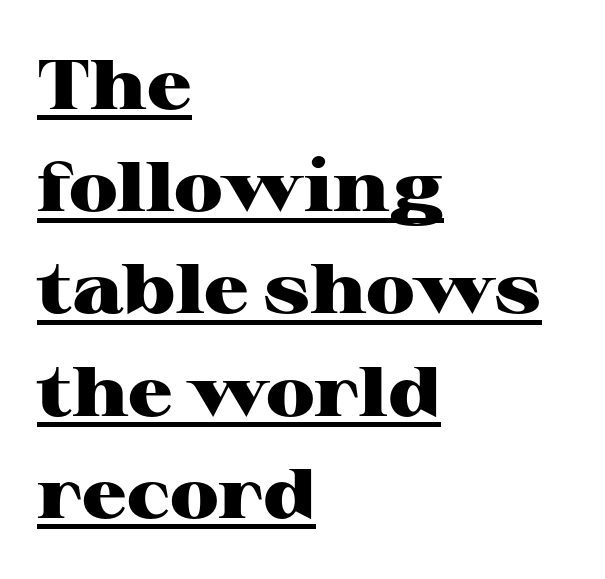
The image shows 70 px heavy, wide serif type, upright; set left-aligned, normal line spacing (1.46x), normal letter spacing, underlined; high stroke contrast and a medium x-height.
